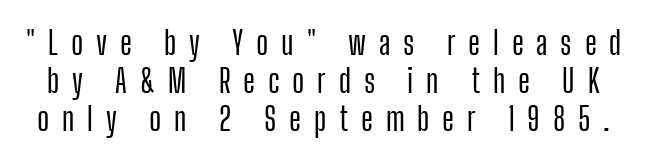
Q: Is the text italic (slanted)? A: No, it is upright.
Q: Is the typeface a serif or a sans-serif typeface? A: Sans-serif.
Q: Is the text underlined? A: No.
Q: Is the spacing between letters normal or unusually wide? A: Unusually wide.
Q: Width (condensed, normal, or wide)? A: Condensed.
Q: Stroke contrast? A: Low.
Q: x-height? A: Medium.
Q: Monospaced? A: No.
